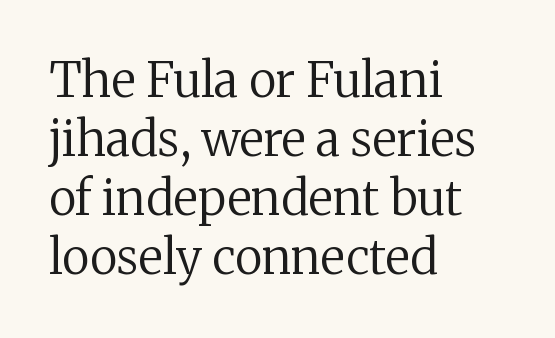
You can tell from the footed stems that serif type was used. The letters advance in unequal steps, a hallmark of proportional type. Stroke thickness stays within the range of a standard reading face or lighter. The letterforms sit shoulder to shoulder at normal distance. Just letters on the line, the space beneath them empty. Vertical strokes here are truly vertical.
